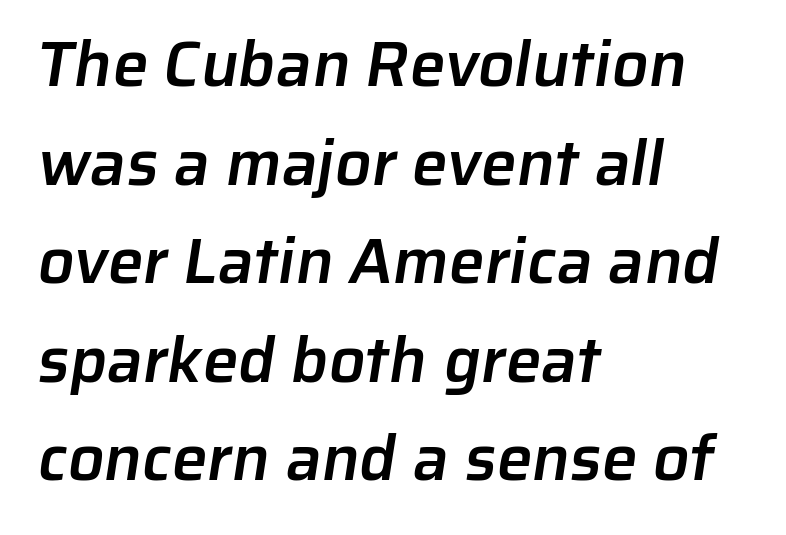
The image shows 64 px semibold sans-serif type; set left-aligned, normal line spacing (1.54x), normal letter spacing, not underlined; low stroke contrast and a medium x-height.
